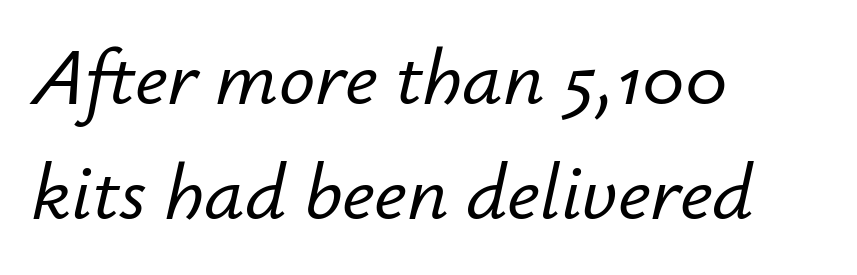
Q: Is the text italic (slanted)? A: Yes, it leans right by about 12 degrees.
Q: Is the text underlined? A: No.
Q: How is the paragraph aligned? A: Left-aligned.
Q: Is the spacing between letters normal or unusually wide? A: Normal.
Q: Is the spacing between lines tight, normal or loose? A: Normal.
Q: Width (condensed, normal, or wide)? A: Normal.
Q: Stroke contrast? A: Low.
Q: x-height? A: Small.
Q: Monospaced? A: No.
